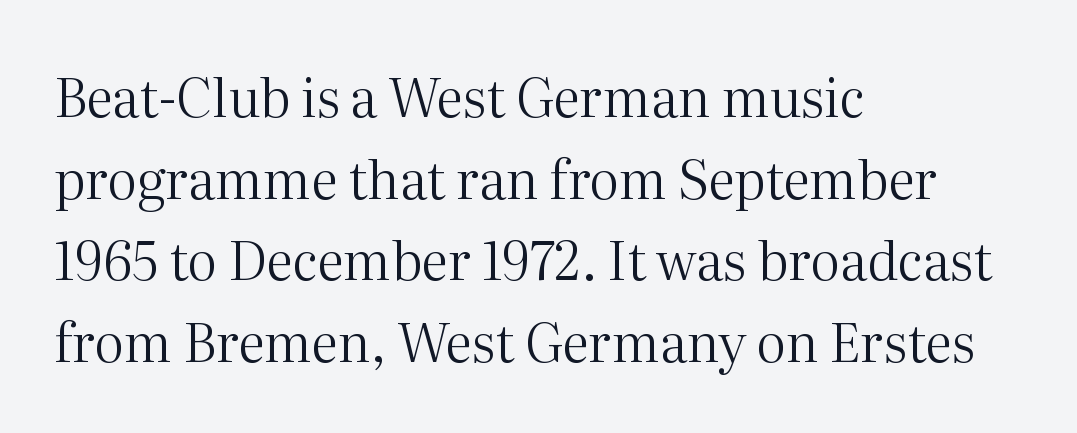
The image shows 53 px regular-weight serif type, upright; set left-aligned, normal line spacing (1.54x), normal letter spacing, not underlined; medium stroke contrast and a medium x-height.
